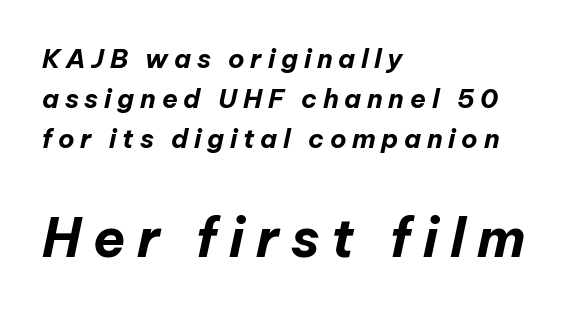
Q: Is the text bold? A: Yes.
Q: Is the text italic (slanted)? A: Yes, it leans right by about 12 degrees.
Q: Is the text underlined? A: No.
Q: How is the paragraph aligned? A: Left-aligned.
Q: Is the spacing between letters normal or unusually wide? A: Unusually wide.
Q: Is the spacing between lines tight, normal or loose? A: Normal.
Q: Which block of text is set in a larger size, the first (top) or the second (bottom)? A: The second (bottom) one.
Q: Width (condensed, normal, or wide)? A: Normal.
Q: Stroke contrast? A: Low.
Q: x-height? A: Medium.
Q: Monospaced? A: No.
